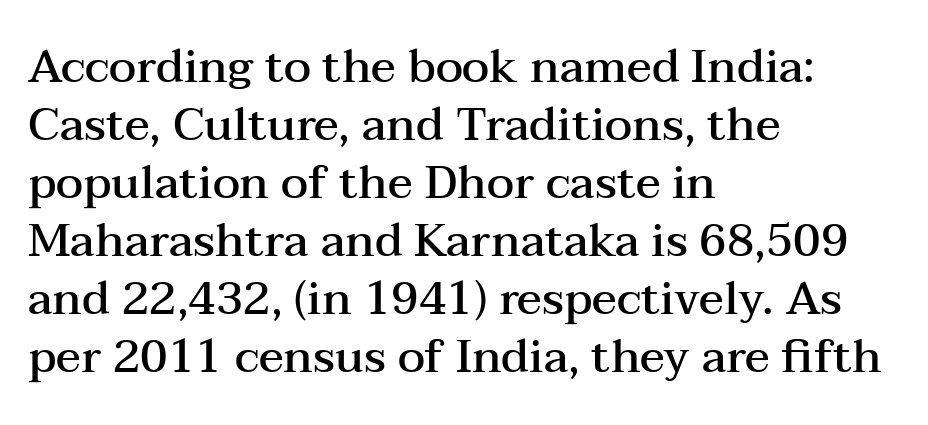
Q: Is the text bold? A: Semi-bold.
Q: Is the text italic (slanted)? A: No, it is upright.
Q: Is the typeface a serif or a sans-serif typeface? A: Serif.
Q: Is the text underlined? A: No.
Q: How is the paragraph aligned? A: Left-aligned.
Q: Is the spacing between letters normal or unusually wide? A: Normal.
Q: Is the spacing between lines tight, normal or loose? A: Normal.
Q: Width (condensed, normal, or wide)? A: Wide.
Q: Stroke contrast? A: Medium.
Q: x-height? A: Medium.
Q: Monospaced? A: No.
